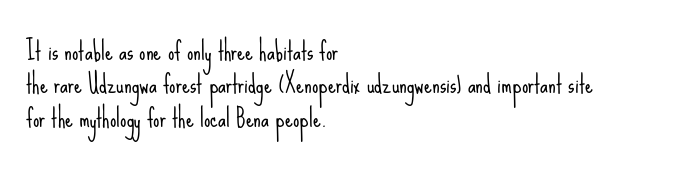
Notice how the stems are strictly vertical — no italics here. Clear beneath every line of the passage. Compared with typical paragraphs, the rows here are spaced about the same. The letters look calm and open, with moderate or lighter stems. Spacing between characters is what you'd get straight out of the box.
